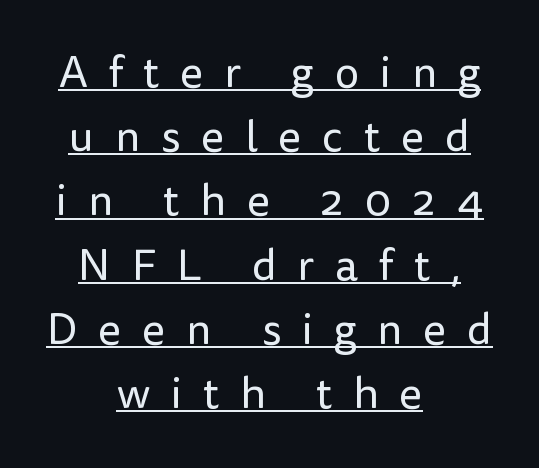
Every stem runs plumb, perpendicular to the baseline. Bold? No — there's no thickening of the strokes. Spacing verdict: proportional, widths tailored to each character. Stroke terminals: plain, sans-serif.
